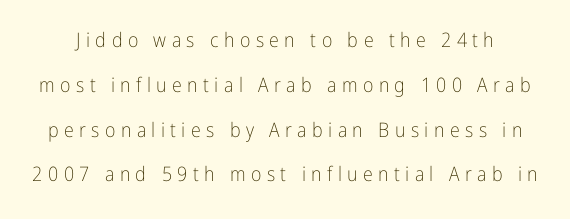
The image shows 20 px text type, upright; set loose line spacing (2.24x), unusually wide letter spacing (+0.27 em), not underlined.
